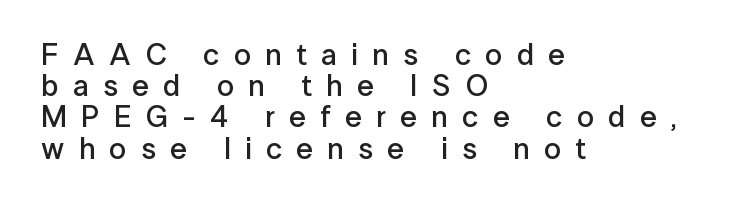
The image shows 30 px semibold sans-serif type, upright; set left-aligned, tight line spacing (1.04x), unusually wide letter spacing (+0.48 em), not underlined; low stroke contrast and a medium x-height.
